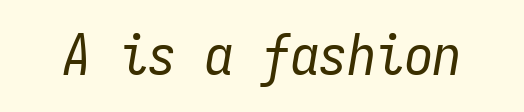
{"italic": "yes", "lean": "right", "slant_degrees": 9, "bold": "no", "weight": "regular", "width": "condensed", "stroke_contrast": "low", "x_height": "medium", "monospaced": "yes", "underline": "no", "letter_spacing": "normal", "letter_spacing_em": 0.0, "glyph_px": 57}
